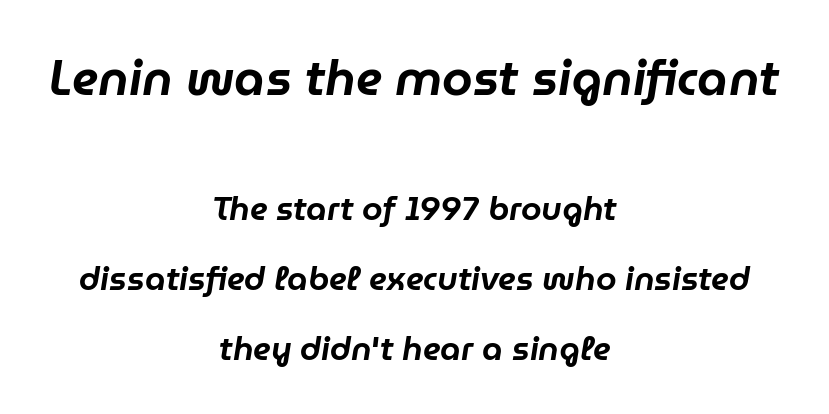
The image shows 49 px text type, italic (leaning right); set centered, loose line spacing (2.13x), normal letter spacing, not underlined; the first (top) block is 1.48x larger; low stroke contrast and a medium x-height.
